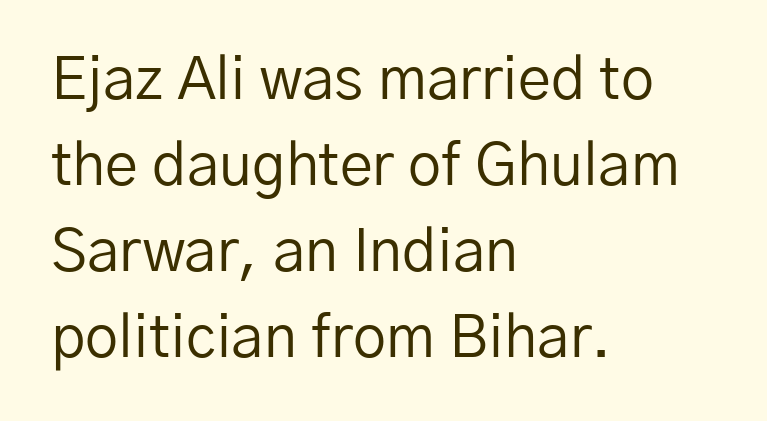
Short note: letters normally spaced. Decoration check: the copy has no underline. The face used here is proportionally spaced, like ordinary book or web type. Line spacing here is normal.
